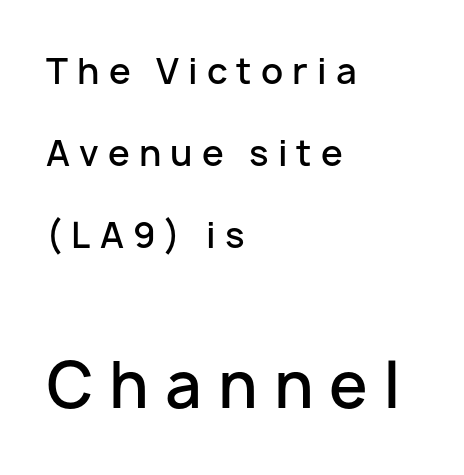
Notice how the stems are strictly vertical — no italics here. A fair bit of extra ink — the face is semibold, not bold. You could not count columns in this text — the font is proportionally spaced. This sample uses a sans-serif face.
